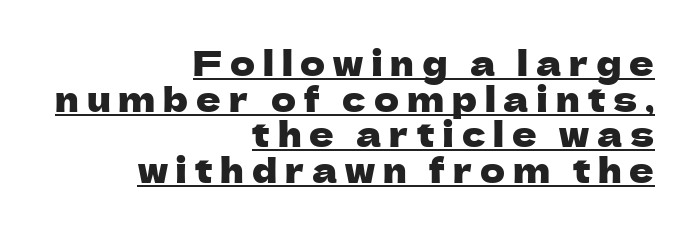
The image shows 34 px sans-serif type, upright; set right-aligned, tight line spacing (1.05x), unusually wide letter spacing (+0.23 em), underlined; low stroke contrast and a medium x-height.
